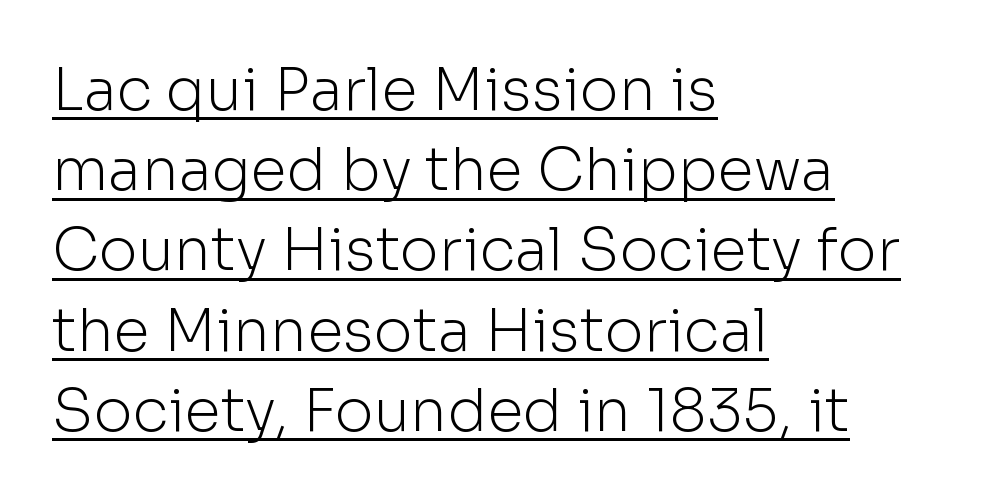
{"serif": "no", "italic": "no", "bold": "no", "weight": "light", "width": "normal", "stroke_contrast": "low", "x_height": "medium", "monospaced": "no", "underline": "yes", "align": "left", "line_spacing": "normal", "line_spacing_ratio": 1.36, "letter_spacing": "normal", "letter_spacing_em": 0.0, "glyph_px": 59}
